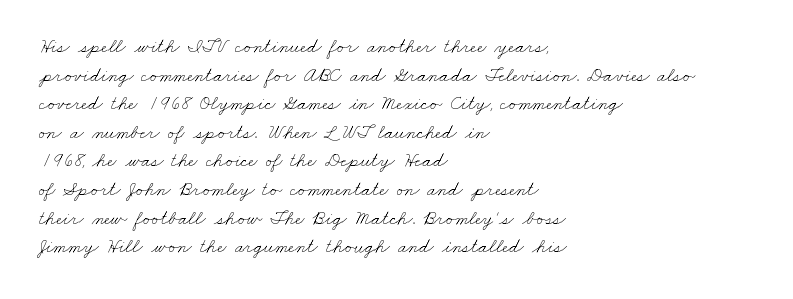
{"bold": "no", "underline": "no", "align": "left", "line_spacing": "normal", "line_spacing_ratio": 1.43, "letter_spacing": "normal", "letter_spacing_em": 0.0, "glyph_px": 20}
